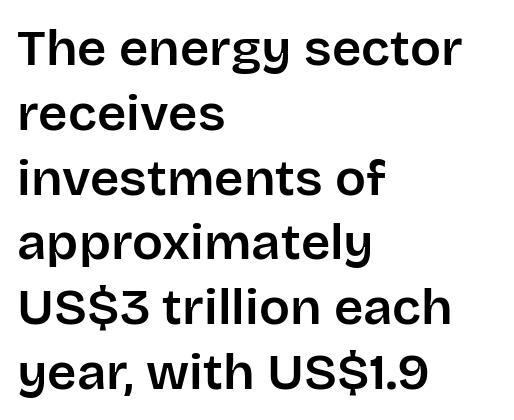
Note the varied advance widths — an 'i' is clearly narrower than an 'm'. A clean baseline with only descenders dipping below it. Here the glyphs are tracked normally, forming tight word shapes. A classic flush-left, rag-right setting is used for this passage.
